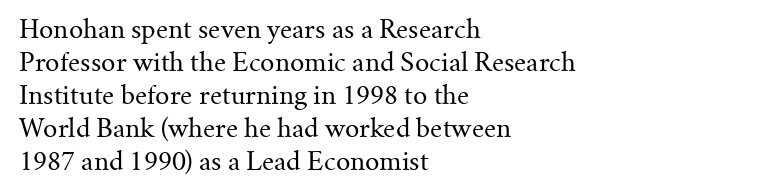
The image shows 25 px text type, upright; set left-aligned, normal line spacing (1.32x), normal letter spacing, not underlined.
